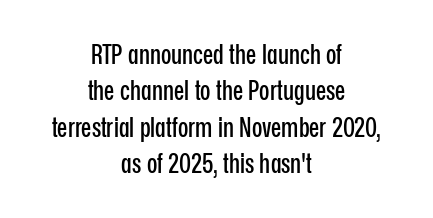
Q: Is the text italic (slanted)? A: No, it is upright.
Q: Is the text underlined? A: No.
Q: How is the paragraph aligned? A: Centered.
Q: Is the spacing between letters normal or unusually wide? A: Normal.
Q: Is the spacing between lines tight, normal or loose? A: Normal.
